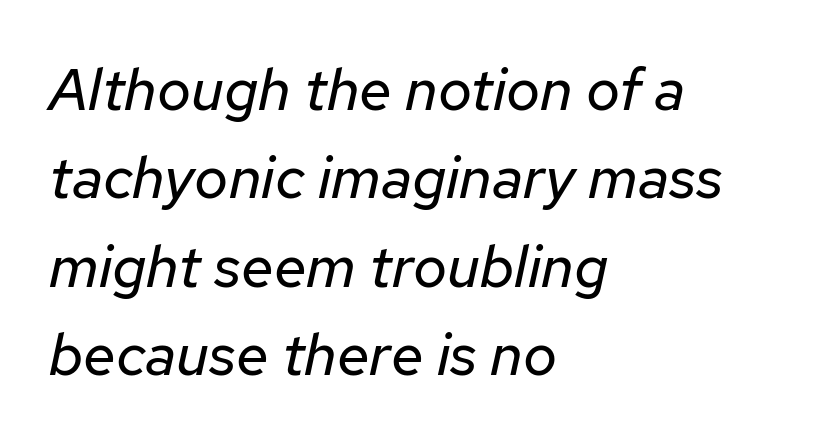
The image shows 59 px regular-weight type, italic (leaning right); set left-aligned, normal line spacing (1.5x), normal letter spacing, not underlined; low stroke contrast and a medium x-height.
